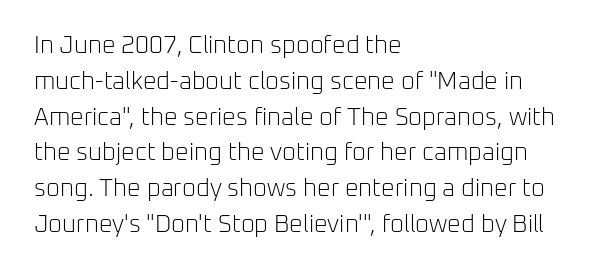
The image shows 24 px text type, upright; set left-aligned, normal line spacing (1.49x), normal letter spacing, not underlined.
